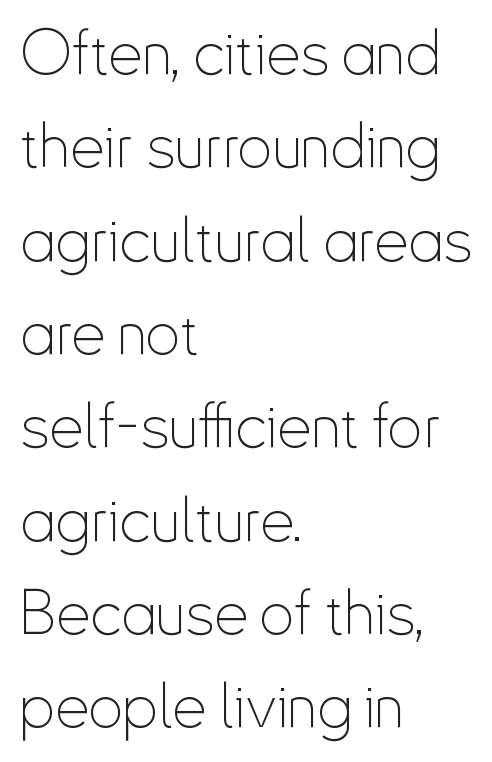
The image shows 61 px thin, condensed sans-serif type, upright; set left-aligned, normal line spacing (1.53x), normal letter spacing, not underlined; low stroke contrast and a small x-height.
